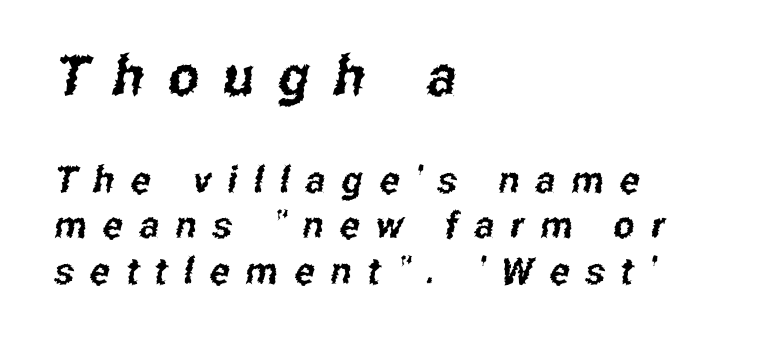
The image shows 55 px condensed sans-serif type; set left-aligned, line spacing 1.23x, unusually wide letter spacing (+0.44 em), not underlined; the first (top) block is 1.49x larger; low stroke contrast and a medium x-height.
